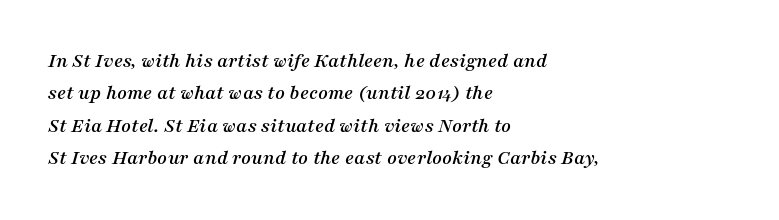
The image shows 21 px text type, italic (leaning right); set left-aligned, normal line spacing (1.54x), normal letter spacing, not underlined.
